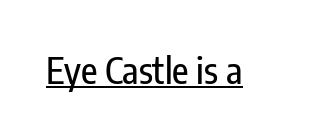
Q: Is the text italic (slanted)? A: No, it is upright.
Q: Is the typeface a serif or a sans-serif typeface? A: Sans-serif.
Q: Is the text underlined? A: Yes.
Q: Is the spacing between letters normal or unusually wide? A: Normal.
Q: Width (condensed, normal, or wide)? A: Condensed.
Q: Stroke contrast? A: Low.
Q: x-height? A: Medium.
Q: Monospaced? A: No.
